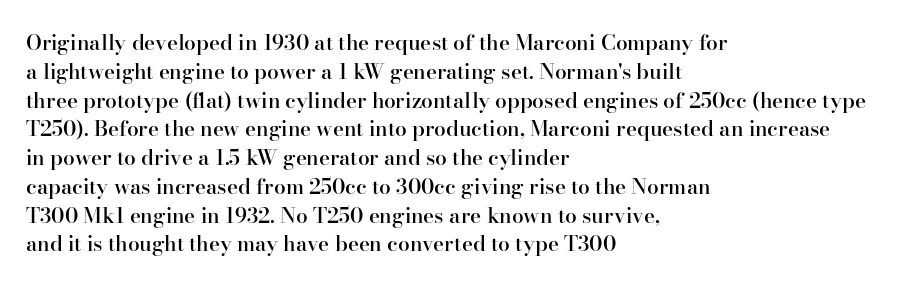
{"italic": "no", "bold": "semi", "underline": "no", "align": "left", "line_spacing": "normal", "line_spacing_ratio": 1.37, "letter_spacing": "normal", "letter_spacing_em": 0.0, "glyph_px": 21}
